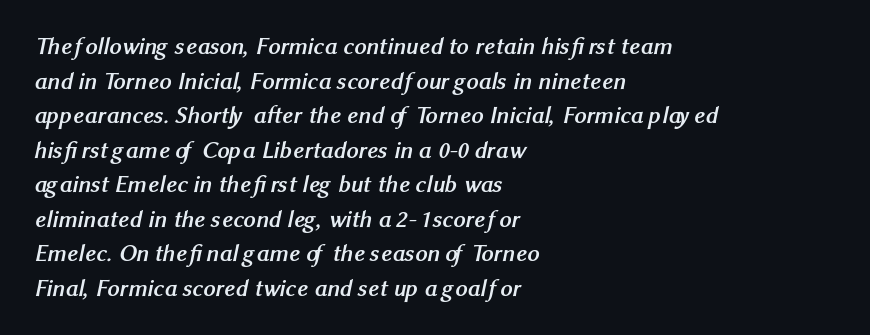
Q: Is the text bold? A: Yes.
Q: Is the text underlined? A: No.
Q: How is the paragraph aligned? A: Left-aligned.
Q: Is the spacing between letters normal or unusually wide? A: Normal.
Q: Is the spacing between lines tight, normal or loose? A: Normal.
